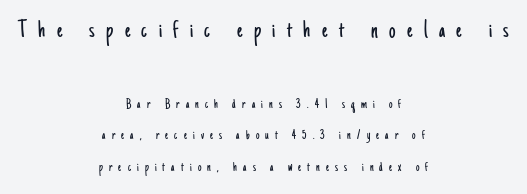
Q: Is the text bold? A: No.
Q: Is the text italic (slanted)? A: No, it is upright.
Q: Is the text underlined? A: No.
Q: How is the paragraph aligned? A: Centered.
Q: Is the spacing between letters normal or unusually wide? A: Unusually wide.
Q: Is the spacing between lines tight, normal or loose? A: Loose.
Q: Which block of text is set in a larger size, the first (top) or the second (bottom)? A: The first (top) one.
